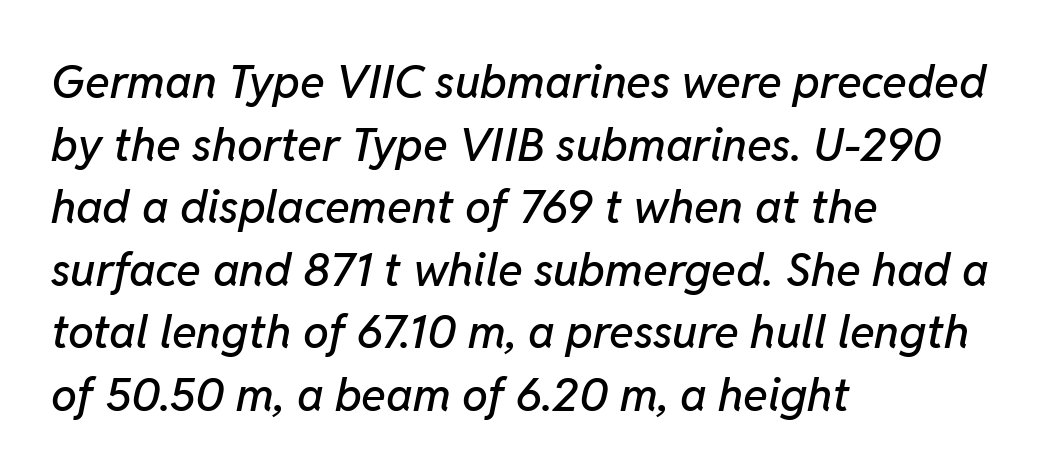
The image shows 46 px text type, italic (leaning right); set left-aligned, normal line spacing (1.36x), normal letter spacing, not underlined; low stroke contrast and a medium x-height.
